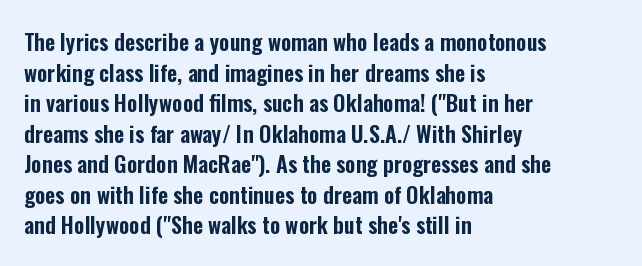
The image shows 22 px text type, upright; set left-aligned, normal line spacing (1.39x), normal letter spacing, not underlined.
